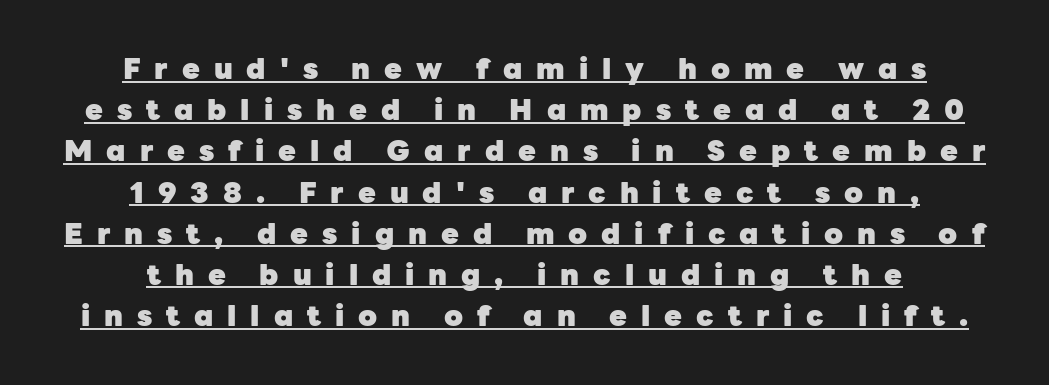
Visually the block forms a symmetrical silhouette, jagged on both flanks. You can see a thin bar hugging the bottom of the glyphs. Typesetter's note: full bold, strokes at maximum text heaviness. Is this a fixed-width face? No — the glyphs have proportional, varying widths. Does the type have serifs? No, each stem ends abruptly. The tracking reads as deliberately expanded to a designer's eye.
